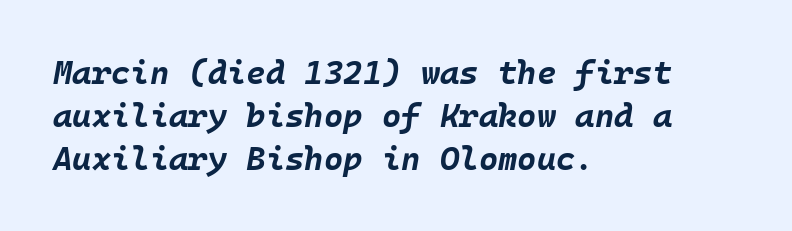
Q: Is the text bold? A: Yes.
Q: Is the text italic (slanted)? A: Yes, it leans right by about 10 degrees.
Q: Is the text underlined? A: No.
Q: How is the paragraph aligned? A: Left-aligned.
Q: Is the spacing between letters normal or unusually wide? A: Normal.
Q: Is the spacing between lines tight, normal or loose? A: Normal.
Q: Width (condensed, normal, or wide)? A: Normal.
Q: Stroke contrast? A: Low.
Q: x-height? A: Large.
